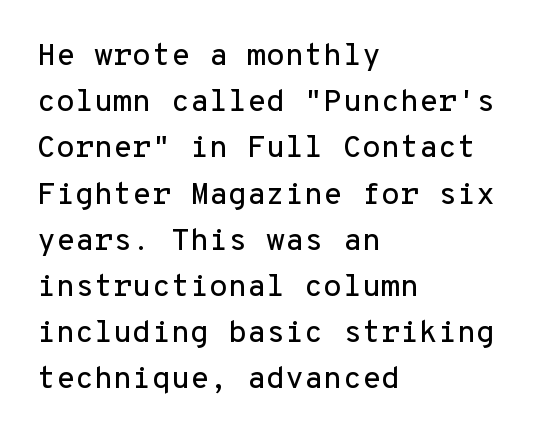
{"serif": "no", "italic": "no", "width": "normal", "stroke_contrast": "low", "x_height": "medium", "monospaced": "yes", "underline": "no", "align": "left", "line_spacing": "normal", "line_spacing_ratio": 1.49, "letter_spacing": "normal", "letter_spacing_em": 0.0, "glyph_px": 31}
